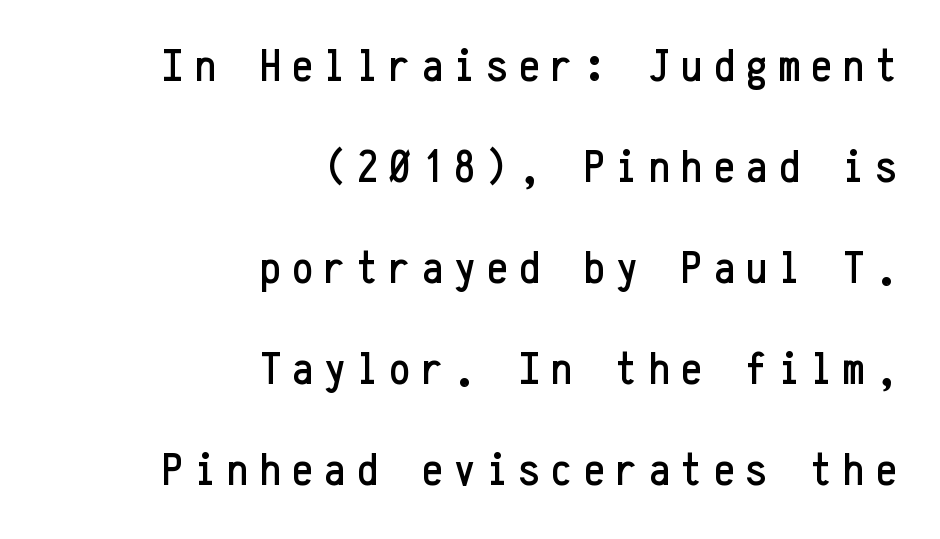
You could only call the tracking loose — the letters float apart. The letters march in equal steps, a hallmark of fixed-pitch type. The font family rendered here belongs to the sans-serif group. No word sits above an underline.
